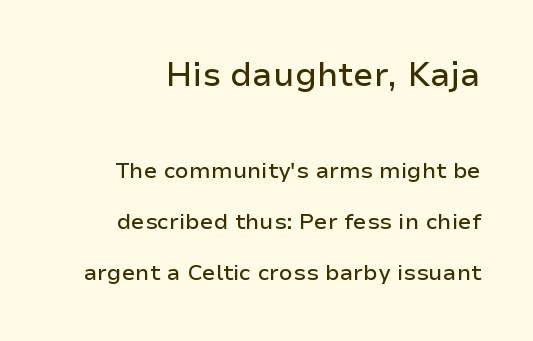
Q: Is the text italic (slanted)? A: No, it is upright.
Q: Is the typeface a serif or a sans-serif typeface? A: Sans-serif.
Q: Is the text underlined? A: No.
Q: How is the paragraph aligned? A: Right-aligned.
Q: Is the spacing between letters normal or unusually wide? A: Normal.
Q: Is the spacing between lines tight, normal or loose? A: Loose.
Q: Which block of text is set in a larger size, the first (top) or the second (bottom)? A: The first (top) one.
Q: Width (condensed, normal, or wide)? A: Normal.
Q: Stroke contrast? A: Low.
Q: x-height? A: Medium.
Q: Monospaced? A: No.
